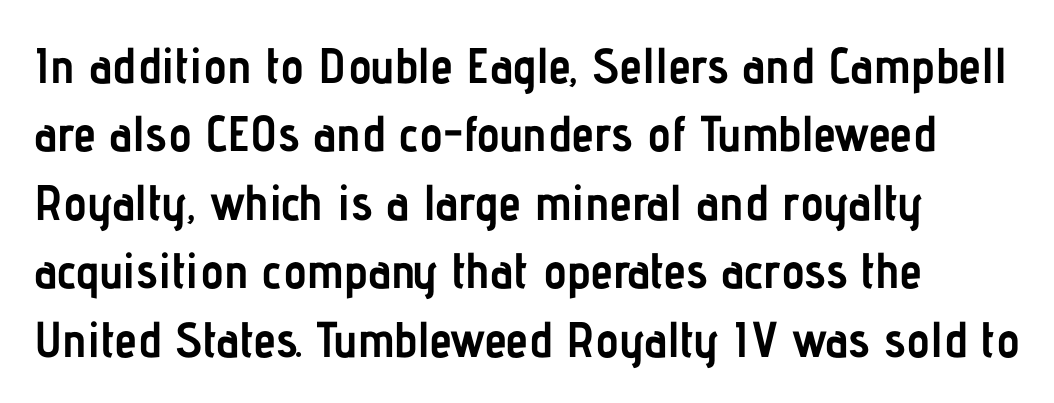
Default kerning and tracking; the words read as compact shapes. Casual observation: everything's shoved over to the left. The passage shown is emphatically bold. Rule under the text: the space is simply empty.
